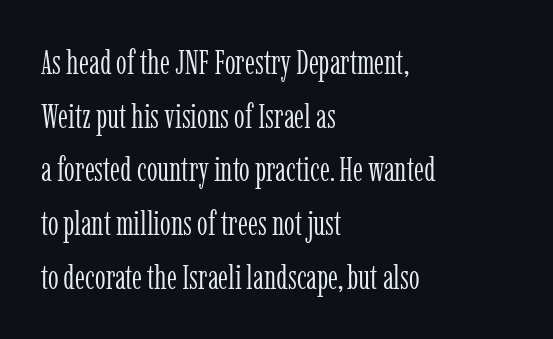
The image shows 34 px light, condensed serif type, upright; set left-aligned, normal line spacing (1.58x), normal letter spacing, not underlined; low stroke contrast and a medium x-height.
